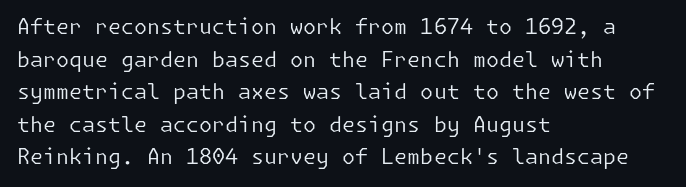
The axis of the letterforms is exactly vertical. Here the glyphs are tracked normally, forming tight word shapes. Descenders hang freely into open space. Line beginnings align vertically; line endings do not. The rows are spaced the way most documents space them.
